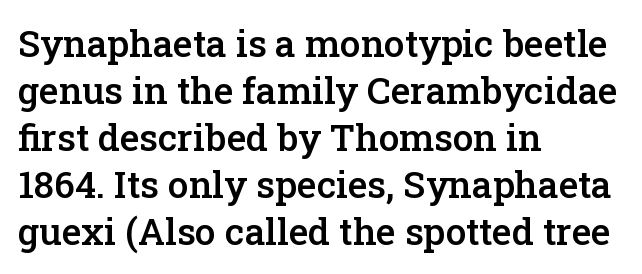
The image shows 37 px semibold serif type, upright; set left-aligned, normal line spacing (1.27x), normal letter spacing, not underlined; low stroke contrast and a medium x-height.
